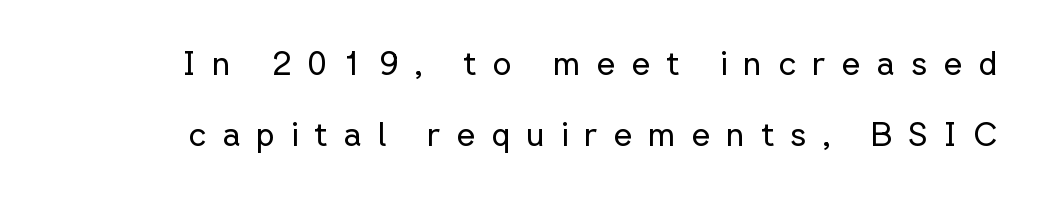
{"serif": "no", "italic": "no", "bold": "no", "weight": "regular", "width": "normal", "stroke_contrast": "low", "x_height": "medium", "monospaced": "no", "underline": "no", "line_spacing": "loose", "line_spacing_ratio": 2.16, "letter_spacing": "wide", "letter_spacing_em": 0.48, "glyph_px": 33}
